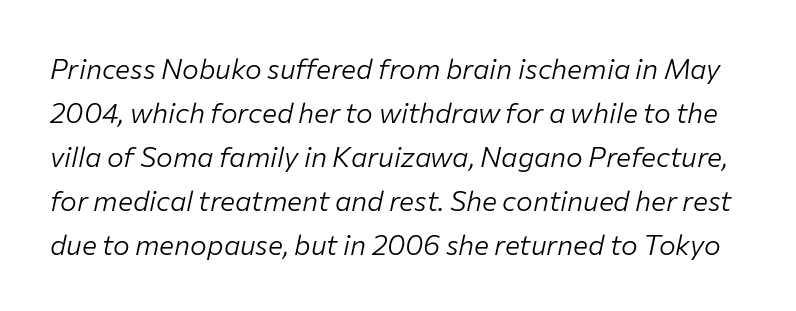
Q: Is the text bold? A: No.
Q: Is the text italic (slanted)? A: Yes, it leans right by about 12 degrees.
Q: Is the text underlined? A: No.
Q: Is the spacing between letters normal or unusually wide? A: Normal.
Q: Is the spacing between lines tight, normal or loose? A: Normal.
Q: Width (condensed, normal, or wide)? A: Normal.
Q: Stroke contrast? A: Low.
Q: x-height? A: Medium.
Q: Monospaced? A: No.
